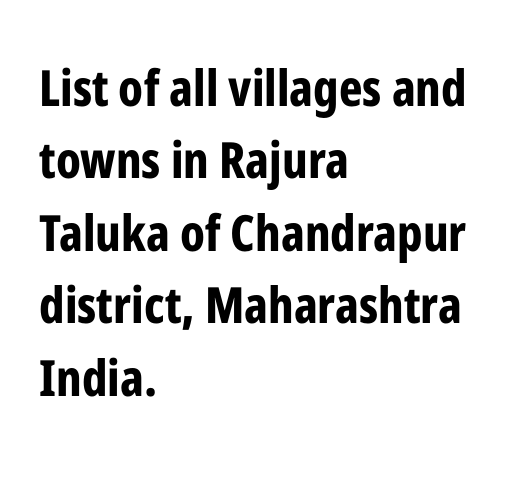
Q: Is the text bold? A: Yes.
Q: Is the text italic (slanted)? A: No, it is upright.
Q: Is the typeface a serif or a sans-serif typeface? A: Sans-serif.
Q: Is the text underlined? A: No.
Q: How is the paragraph aligned? A: Left-aligned.
Q: Is the spacing between letters normal or unusually wide? A: Normal.
Q: Is the spacing between lines tight, normal or loose? A: Normal.
Q: Width (condensed, normal, or wide)? A: Condensed.
Q: Stroke contrast? A: Low.
Q: x-height? A: Medium.
Q: Monospaced? A: No.
